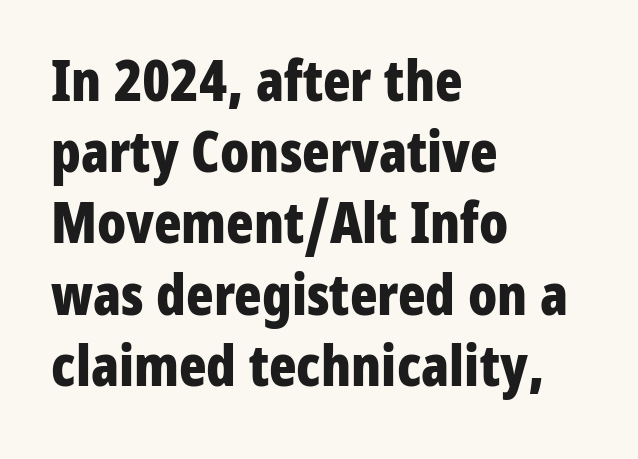
{"serif": "no", "italic": "no", "bold": "yes", "weight": "bold", "width": "condensed", "stroke_contrast": "low", "x_height": "medium", "monospaced": "no", "underline": "no", "align": "left", "line_spacing": "normal", "line_spacing_ratio": 1.25, "letter_spacing": "normal", "letter_spacing_em": 0.0, "glyph_px": 57}
